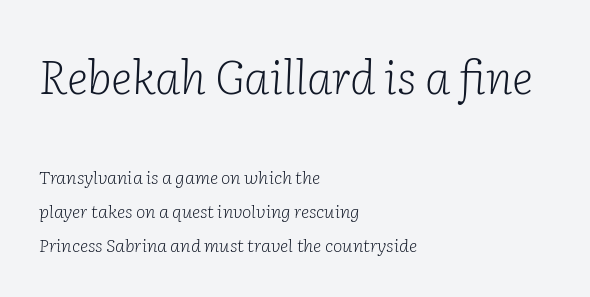
The image shows 46 px light serif type, italic (leaning right); set left-aligned, line spacing 1.88x, normal letter spacing, not underlined; the first (top) block is 2.56x larger; low stroke contrast and a medium x-height.
